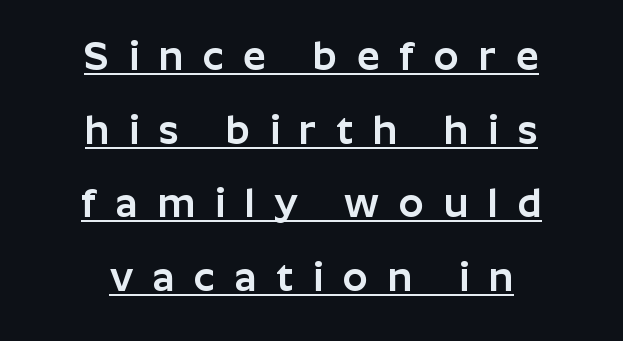
What kind of face is this? One without serifs — a sans. The lettering stays uniformly vertical, giving the passage a roman look. What stands out about the letter spacing? Its width — letters are far apart. Varying glyph widths throughout — classic text-font behaviour. The rendering uses the underline text-decoration. Compared with a flush-left layout, this one balances lines on the center instead.
